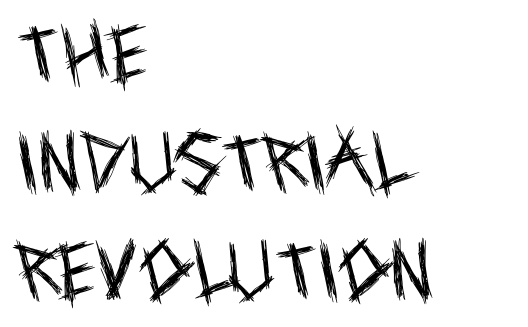
Q: Is the text bold? A: No.
Q: Is the text italic (slanted)? A: No, it is upright.
Q: Is the typeface a serif or a sans-serif typeface? A: Sans-serif.
Q: Is the text underlined? A: No.
Q: How is the paragraph aligned? A: Left-aligned.
Q: Is the spacing between letters normal or unusually wide? A: Normal.
Q: Is the spacing between lines tight, normal or loose? A: Normal.
Q: Width (condensed, normal, or wide)? A: Condensed.
Q: x-height? A: Large.
Q: Monospaced? A: No.
